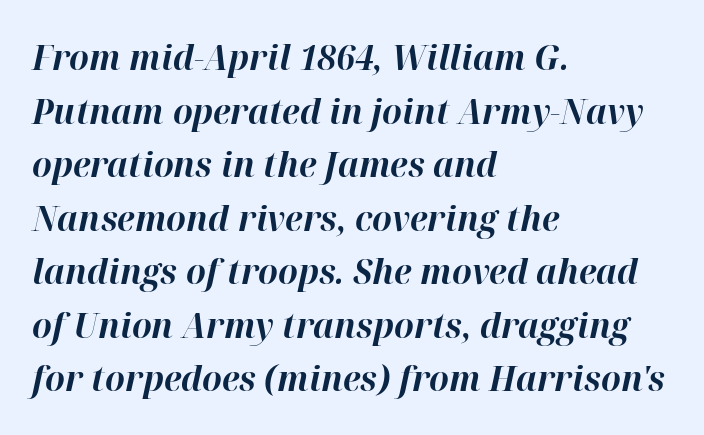
Vertically, the passage feels balanced, rows spaced as you'd expect. The font's italic variant was chosen for this text. Between one letter and the next there's only the usual sliver of space. All the whitespace from short lines collects on the right.
